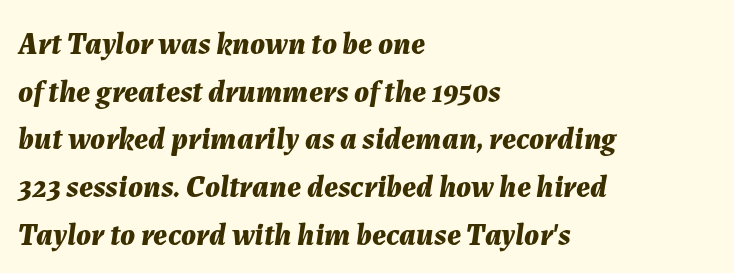
The image shows 31 px bold type, italic (leaning right); set left-aligned, normal line spacing (1.54x), normal letter spacing, not underlined; medium stroke contrast and a medium x-height.
